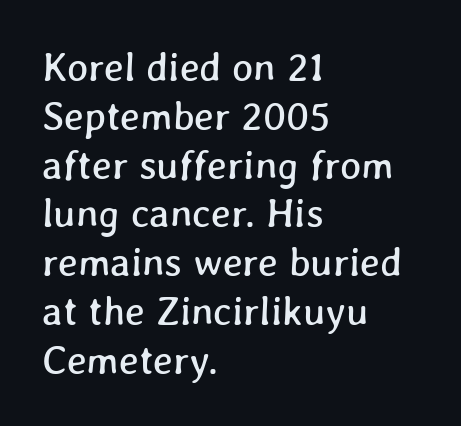
{"width": "normal", "stroke_contrast": "low", "x_height": "medium", "monospaced": "no", "underline": "no", "align": "left", "line_spacing_ratio": 1.22, "letter_spacing": "normal", "letter_spacing_em": 0.0, "glyph_px": 40}
